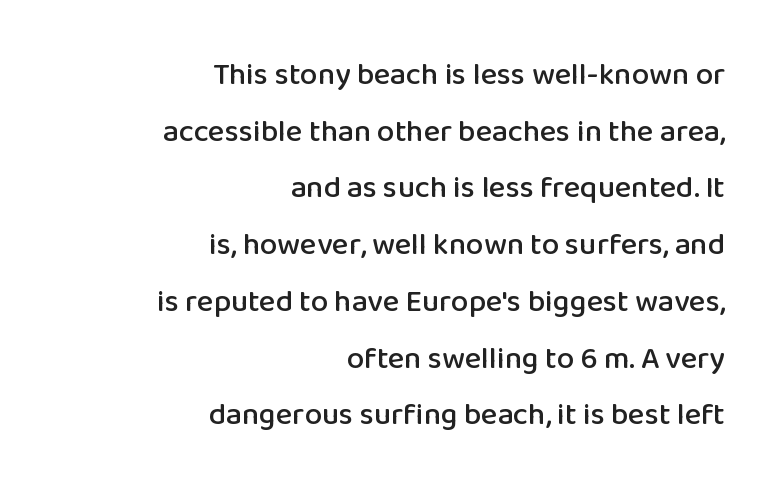
Q: Is the text italic (slanted)? A: No, it is upright.
Q: Is the typeface a serif or a sans-serif typeface? A: Sans-serif.
Q: Is the text underlined? A: No.
Q: How is the paragraph aligned? A: Right-aligned.
Q: Is the spacing between letters normal or unusually wide? A: Normal.
Q: Width (condensed, normal, or wide)? A: Normal.
Q: Stroke contrast? A: Low.
Q: x-height? A: Medium.
Q: Monospaced? A: No.
